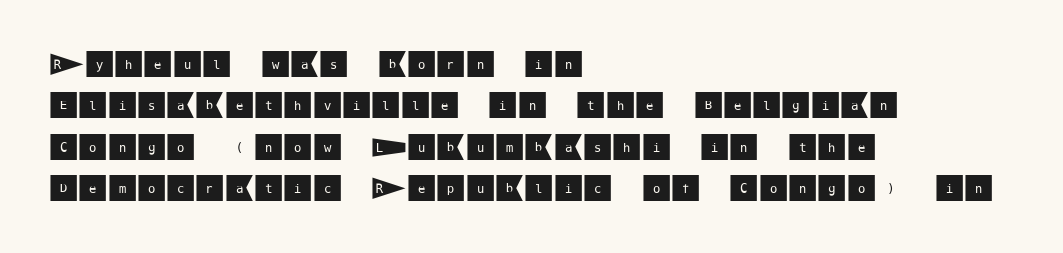
The image shows 30 px sans-serif type, upright; set left-aligned, normal line spacing (1.38x), normal letter spacing, not underlined; medium stroke contrast and a large x-height.
